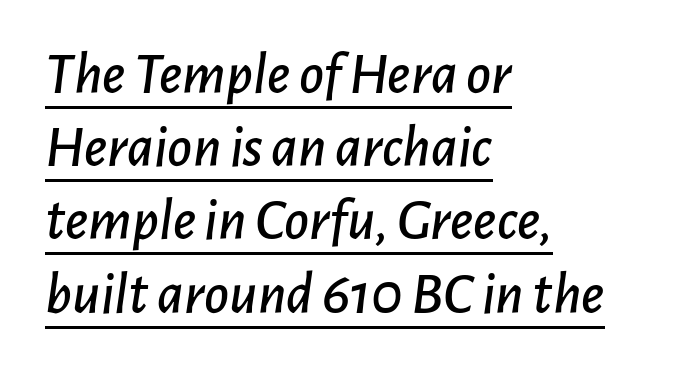
You could call the tracking neutral — neither tight nor loose. The face used here is proportionally spaced, like ordinary book or web type. The setting favours the left margin, as ordinary paragraphs usually do. The face used here has a pronounced slope to its letters.
